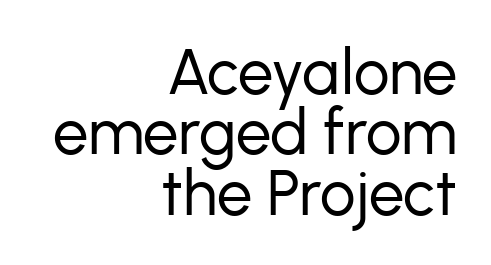
Q: Is the text bold? A: No.
Q: Is the text italic (slanted)? A: No, it is upright.
Q: Is the typeface a serif or a sans-serif typeface? A: Sans-serif.
Q: Is the text underlined? A: No.
Q: How is the paragraph aligned? A: Right-aligned.
Q: Is the spacing between letters normal or unusually wide? A: Normal.
Q: Is the spacing between lines tight, normal or loose? A: Tight.
Q: Width (condensed, normal, or wide)? A: Normal.
Q: Stroke contrast? A: Low.
Q: x-height? A: Medium.
Q: Monospaced? A: No.
